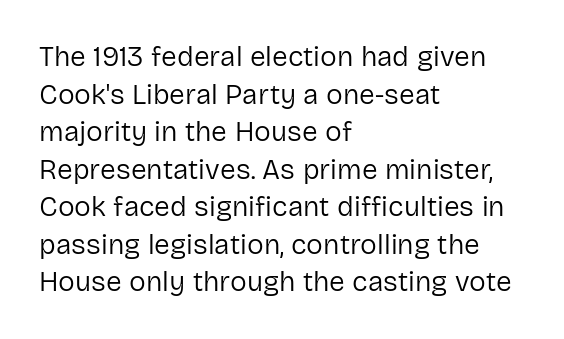
The image shows 28 px regular-weight sans-serif type, upright; set left-aligned, normal line spacing (1.34x), normal letter spacing, not underlined; low stroke contrast and a medium x-height.
